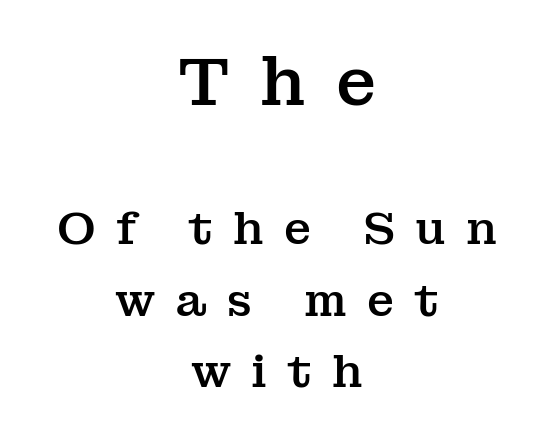
Q: Is the text italic (slanted)? A: No, it is upright.
Q: Is the typeface a serif or a sans-serif typeface? A: Serif.
Q: Is the text underlined? A: No.
Q: How is the paragraph aligned? A: Centered.
Q: Is the spacing between letters normal or unusually wide? A: Unusually wide.
Q: Is the spacing between lines tight, normal or loose? A: Normal.
Q: Which block of text is set in a larger size, the first (top) or the second (bottom)? A: The first (top) one.
Q: Width (condensed, normal, or wide)? A: Normal.
Q: Stroke contrast? A: Medium.
Q: x-height? A: Medium.
Q: Monospaced? A: No.
